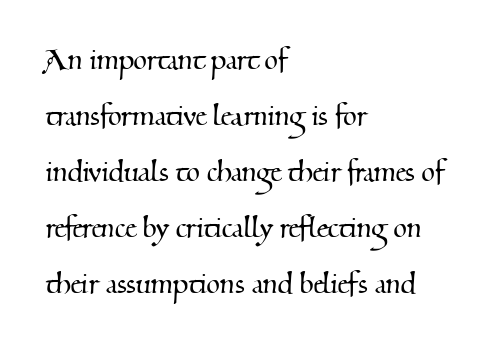
{"serif": "yes", "width": "normal", "stroke_contrast": "medium", "x_height": "small", "monospaced": "no", "underline": "no", "align": "left", "line_spacing": "normal", "line_spacing_ratio": 1.6, "letter_spacing": "normal", "letter_spacing_em": 0.0, "glyph_px": 35}
